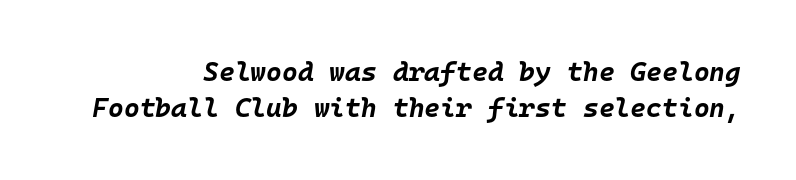
You can tell it's italic because the verticals aren't actually vertical. How would I describe the line gaps? Plain and ordinary. The sample has been set heavy, in full bold. The lines in this sample share a right terminus and differ only in where they begin.
